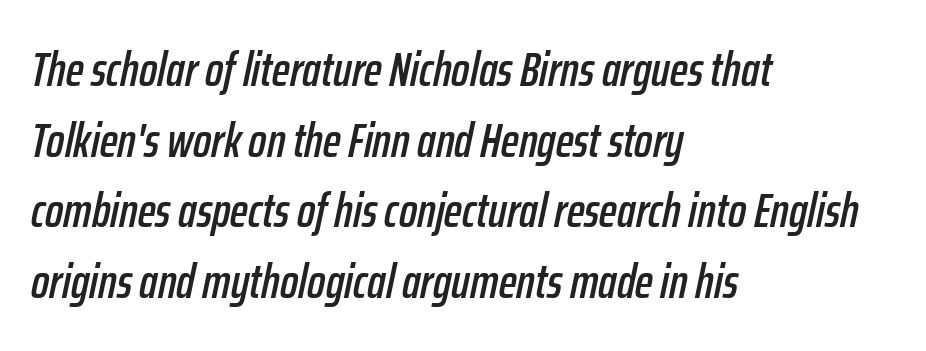
The image shows 48 px condensed type, italic (leaning right); set left-aligned, normal line spacing (1.47x), normal letter spacing, not underlined; low stroke contrast and a medium x-height.
